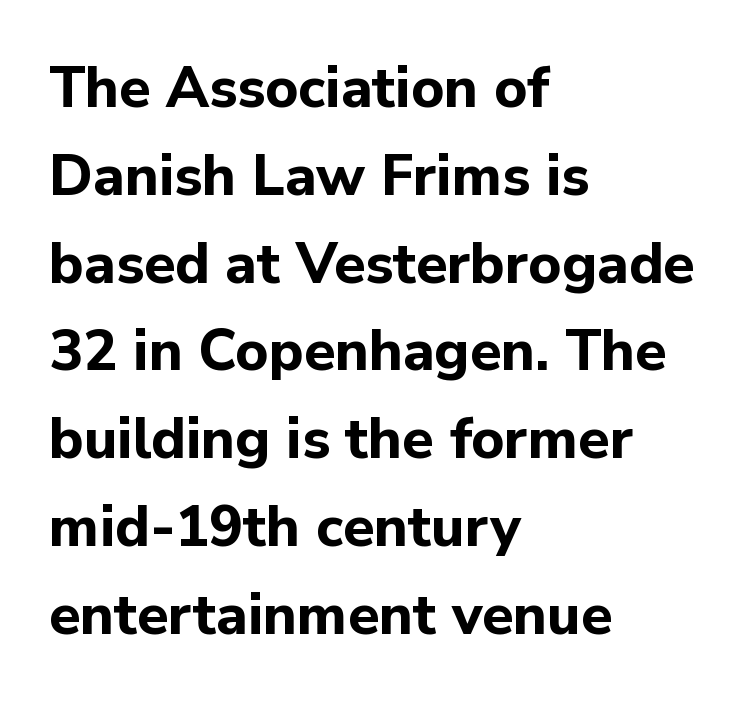
Q: Is the text bold? A: Yes.
Q: Is the text italic (slanted)? A: No, it is upright.
Q: Is the typeface a serif or a sans-serif typeface? A: Sans-serif.
Q: Is the text underlined? A: No.
Q: How is the paragraph aligned? A: Left-aligned.
Q: Is the spacing between letters normal or unusually wide? A: Normal.
Q: Is the spacing between lines tight, normal or loose? A: Normal.
Q: Width (condensed, normal, or wide)? A: Normal.
Q: Stroke contrast? A: Low.
Q: x-height? A: Medium.
Q: Monospaced? A: No.
